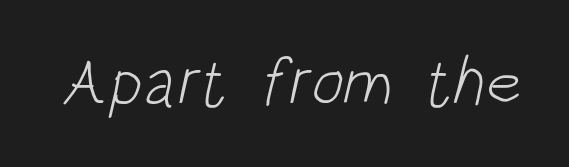
Q: Is the text bold? A: No.
Q: Is the typeface a serif or a sans-serif typeface? A: Sans-serif.
Q: Is the text underlined? A: No.
Q: Is the spacing between letters normal or unusually wide? A: Normal.
Q: Width (condensed, normal, or wide)? A: Condensed.
Q: Stroke contrast? A: Low.
Q: x-height? A: Large.
Q: Monospaced? A: No.
